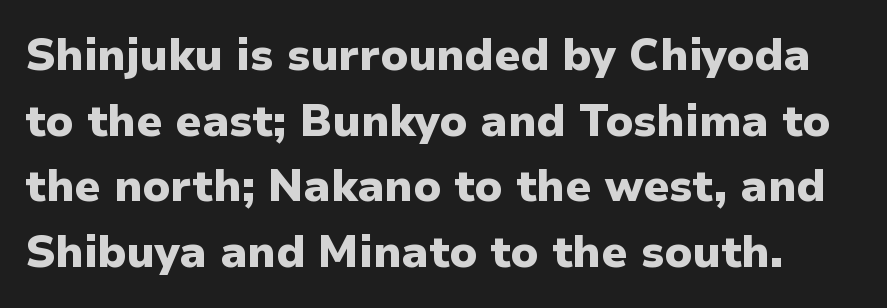
{"serif": "no", "italic": "no", "bold": "yes", "weight": "heavy", "width": "normal", "stroke_contrast": "low", "x_height": "medium", "monospaced": "no", "underline": "no", "line_spacing": "normal", "line_spacing_ratio": 1.49, "letter_spacing": "normal", "letter_spacing_em": 0.0, "glyph_px": 44}
